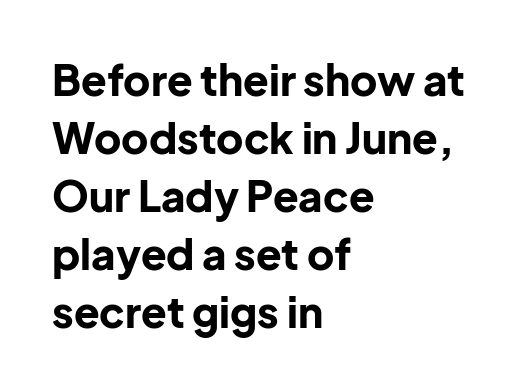
The strip under each line holds only bare page. Is there much room between lines? A standard amount, neither cramped nor airy. The specimen reads as upright at a glance. Caption: standard tracking, unaltered. Compared with a centered layout, this one pins lines to the left instead. The strokes are fattened all the way to bold.
